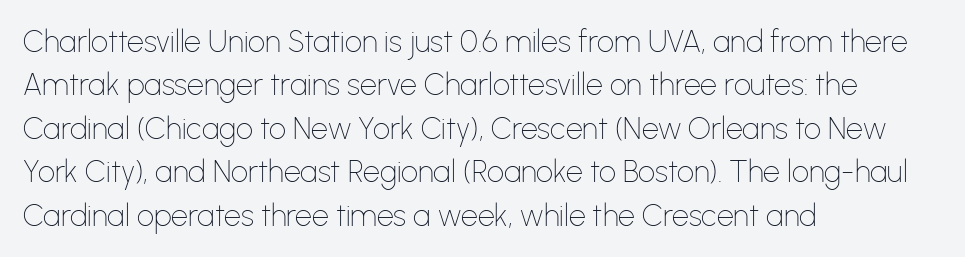
{"serif": "no", "italic": "no", "bold": "no", "weight": "thin", "width": "normal", "stroke_contrast": "low", "x_height": "medium", "monospaced": "no", "underline": "no", "align": "left", "line_spacing": "normal", "line_spacing_ratio": 1.45, "letter_spacing": "normal", "letter_spacing_em": 0.0, "glyph_px": 30}
